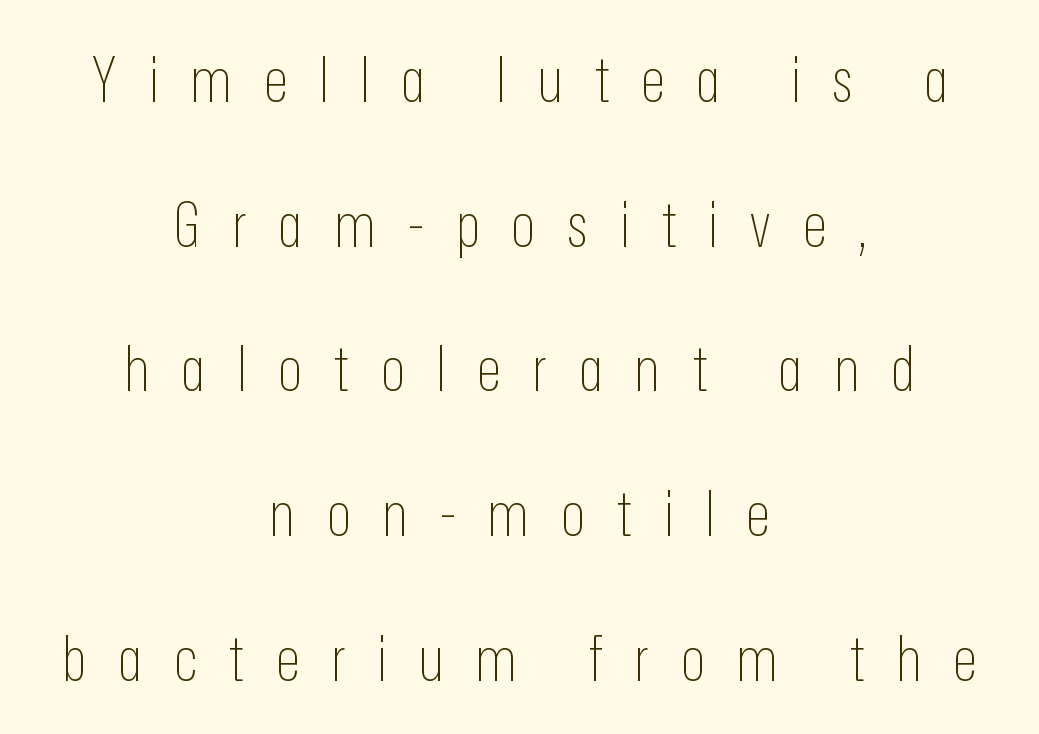
Q: Is the text bold? A: No.
Q: Is the text italic (slanted)? A: No, it is upright.
Q: Is the typeface a serif or a sans-serif typeface? A: Sans-serif.
Q: Is the text underlined? A: No.
Q: How is the paragraph aligned? A: Centered.
Q: Is the spacing between letters normal or unusually wide? A: Unusually wide.
Q: Is the spacing between lines tight, normal or loose? A: Loose.
Q: Width (condensed, normal, or wide)? A: Condensed.
Q: Stroke contrast? A: Low.
Q: x-height? A: Medium.
Q: Monospaced? A: No.
